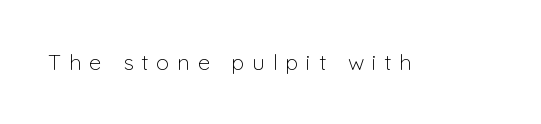
These lines have a slow, spaced-out rhythm from letter to letter. The passage shown is not underscored anywhere. A roman cut, with each character standing at attention. The face looks like a standard text weight, possibly lighter.
